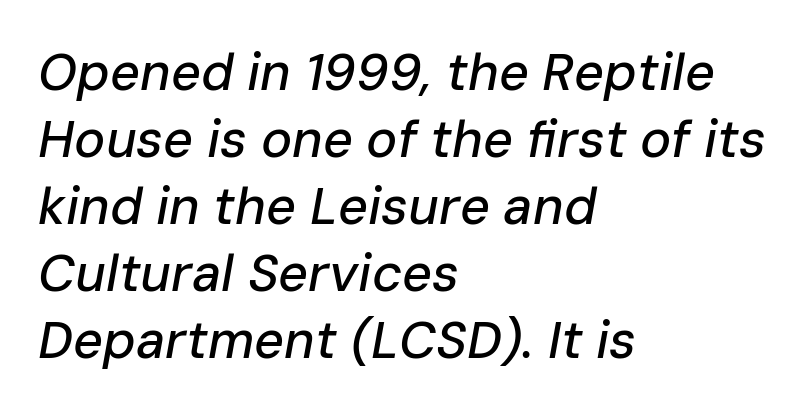
{"italic": "yes", "lean": "right", "slant_degrees": 10, "width": "normal", "stroke_contrast": "low", "x_height": "medium", "monospaced": "no", "underline": "no", "align": "left", "line_spacing": "normal", "line_spacing_ratio": 1.29, "letter_spacing": "normal", "letter_spacing_em": 0.0, "glyph_px": 52}
